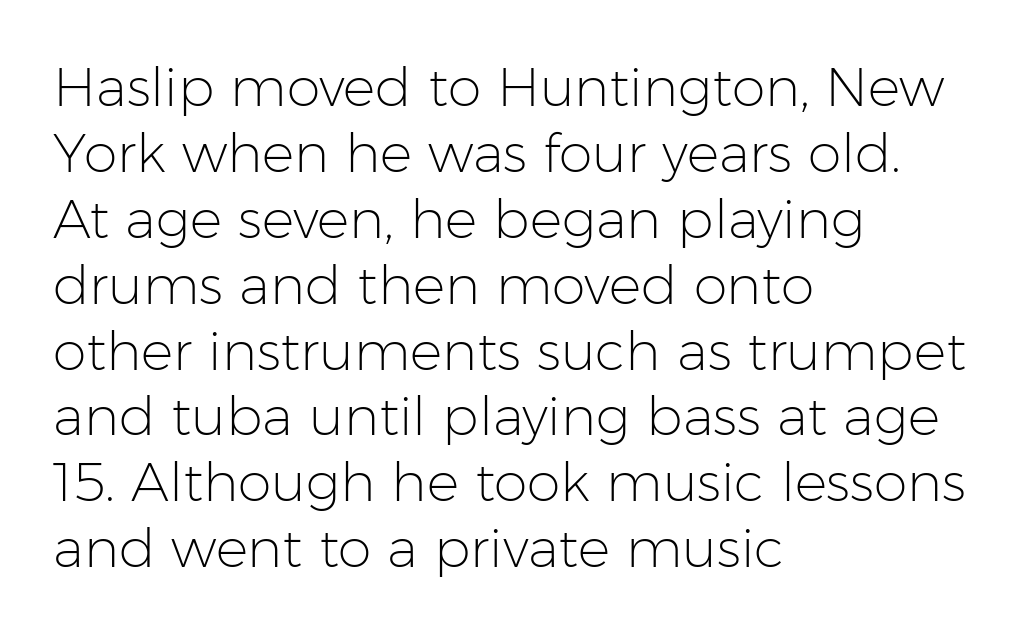
Q: Is the text bold? A: No.
Q: Is the text italic (slanted)? A: No, it is upright.
Q: Is the typeface a serif or a sans-serif typeface? A: Sans-serif.
Q: Is the text underlined? A: No.
Q: How is the paragraph aligned? A: Left-aligned.
Q: Is the spacing between letters normal or unusually wide? A: Normal.
Q: Width (condensed, normal, or wide)? A: Normal.
Q: Stroke contrast? A: Low.
Q: x-height? A: Medium.
Q: Monospaced? A: No.
